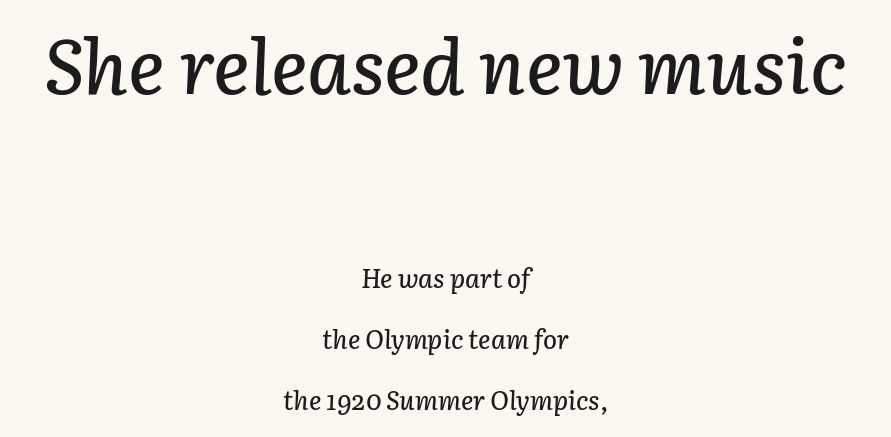
The image shows 77 px text type, italic (leaning right); set centered, loose line spacing (2.35x), normal letter spacing, not underlined; the first (top) block is 2.96x larger; low stroke contrast and a medium x-height.
